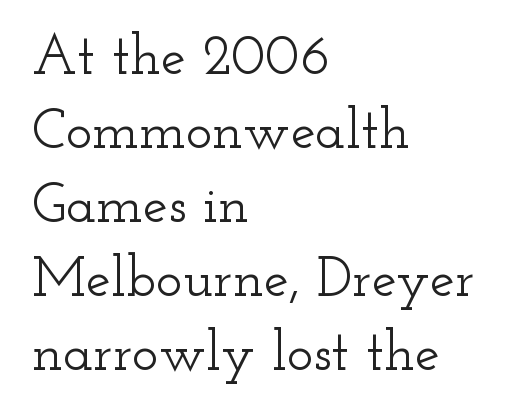
Q: Is the text italic (slanted)? A: No, it is upright.
Q: Is the typeface a serif or a sans-serif typeface? A: Serif.
Q: Is the text underlined? A: No.
Q: How is the paragraph aligned? A: Left-aligned.
Q: Is the spacing between letters normal or unusually wide? A: Normal.
Q: Is the spacing between lines tight, normal or loose? A: Normal.
Q: Width (condensed, normal, or wide)? A: Wide.
Q: Stroke contrast? A: Low.
Q: x-height? A: Small.
Q: Monospaced? A: No.
